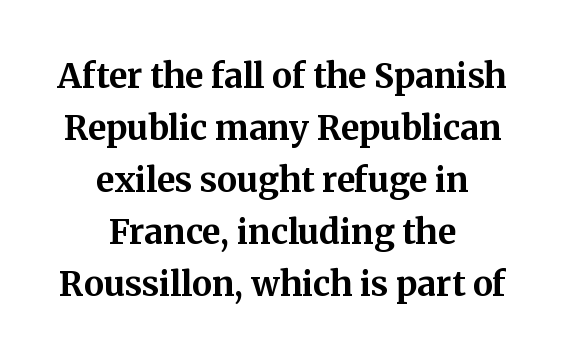
Q: Is the text bold? A: Yes.
Q: Is the text italic (slanted)? A: No, it is upright.
Q: Is the typeface a serif or a sans-serif typeface? A: Serif.
Q: Is the text underlined? A: No.
Q: How is the paragraph aligned? A: Centered.
Q: Is the spacing between letters normal or unusually wide? A: Normal.
Q: Is the spacing between lines tight, normal or loose? A: Normal.
Q: Width (condensed, normal, or wide)? A: Normal.
Q: Stroke contrast? A: Medium.
Q: x-height? A: Medium.
Q: Monospaced? A: No.
